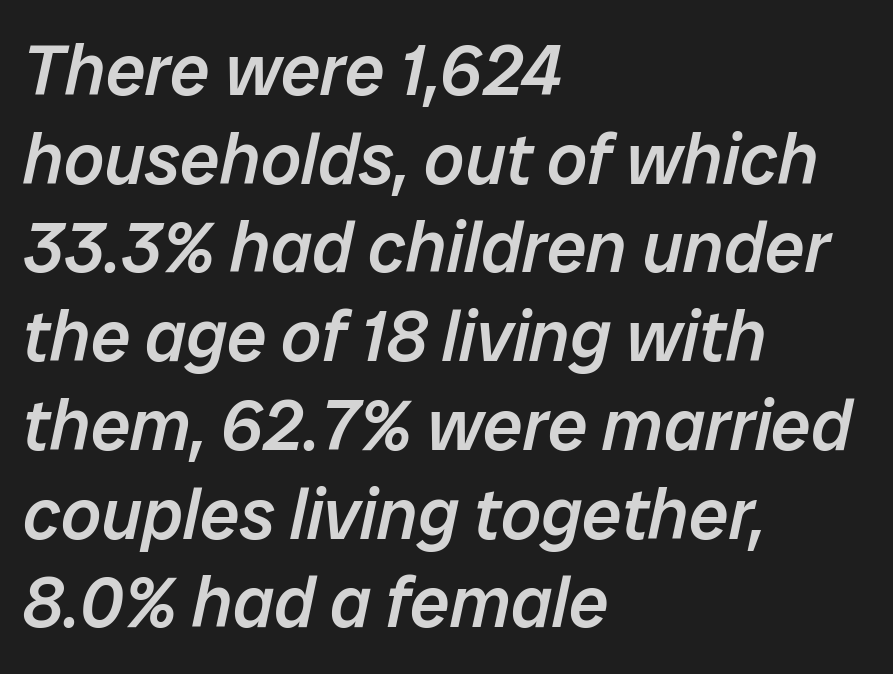
The image shows 71 px semibold type, italic (leaning right); set left-aligned, normal line spacing (1.25x), normal letter spacing, not underlined; low stroke contrast and a medium x-height.
